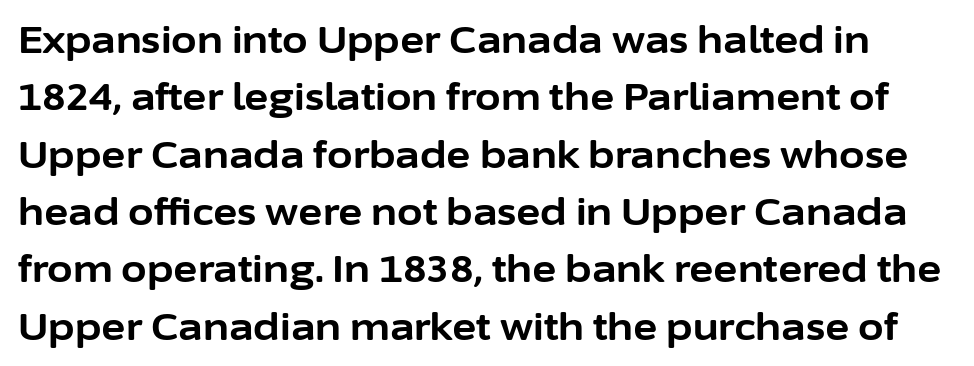
{"serif": "no", "italic": "no", "bold": "yes", "weight": "bold", "width": "normal", "stroke_contrast": "low", "x_height": "medium", "monospaced": "no", "underline": "no", "line_spacing": "normal", "line_spacing_ratio": 1.55, "letter_spacing": "normal", "letter_spacing_em": 0.0, "glyph_px": 37}
